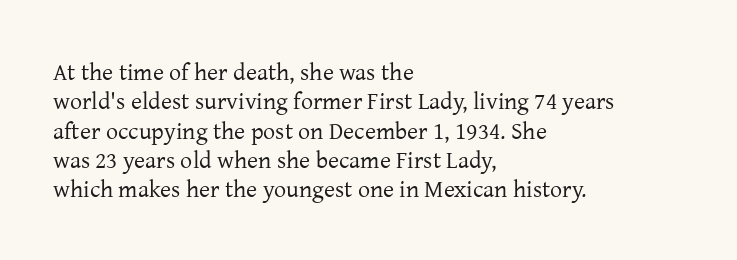
{"italic": "no", "bold": "no", "underline": "no", "align": "left", "line_spacing_ratio": 1.22, "letter_spacing": "normal", "letter_spacing_em": 0.0, "glyph_px": 24}
